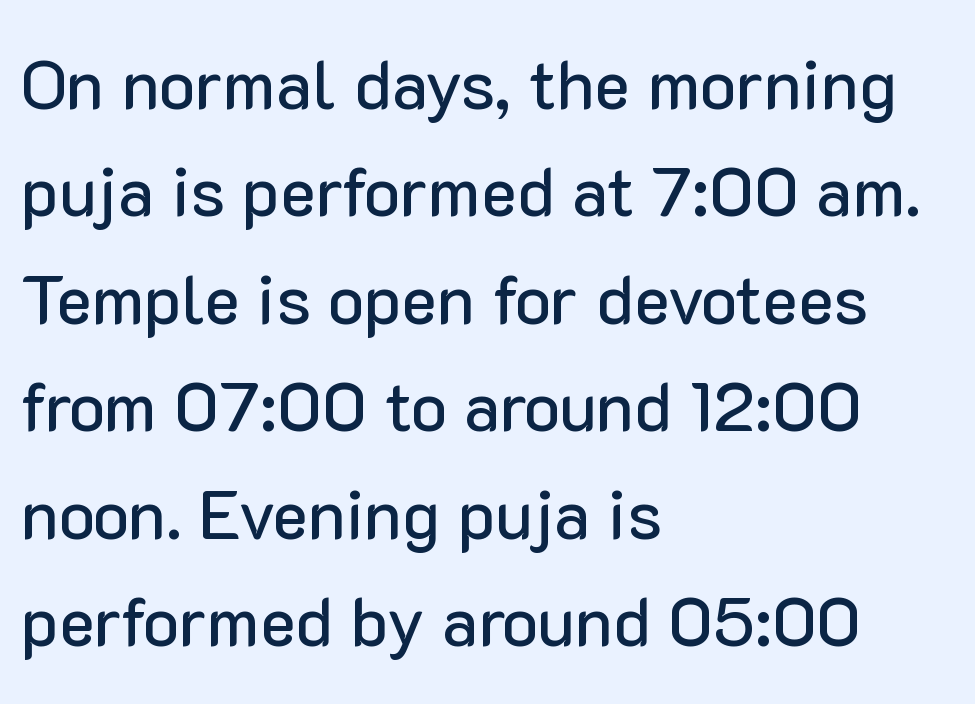
Q: Is the text italic (slanted)? A: No, it is upright.
Q: Is the typeface a serif or a sans-serif typeface? A: Sans-serif.
Q: Is the text underlined? A: No.
Q: How is the paragraph aligned? A: Left-aligned.
Q: Is the spacing between letters normal or unusually wide? A: Normal.
Q: Is the spacing between lines tight, normal or loose? A: Normal.
Q: Width (condensed, normal, or wide)? A: Normal.
Q: Stroke contrast? A: Low.
Q: x-height? A: Medium.
Q: Monospaced? A: No.
